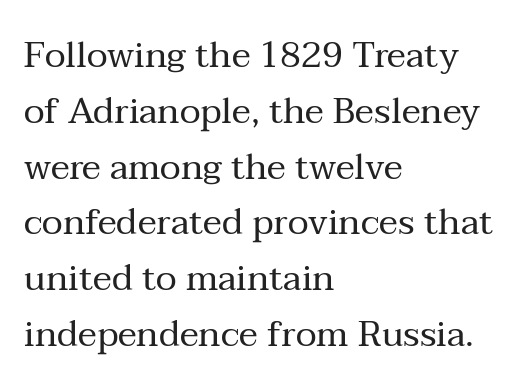
The image shows 36 px regular-weight serif type, upright; set left-aligned, normal line spacing (1.55x), normal letter spacing, not underlined; medium stroke contrast and a medium x-height.
